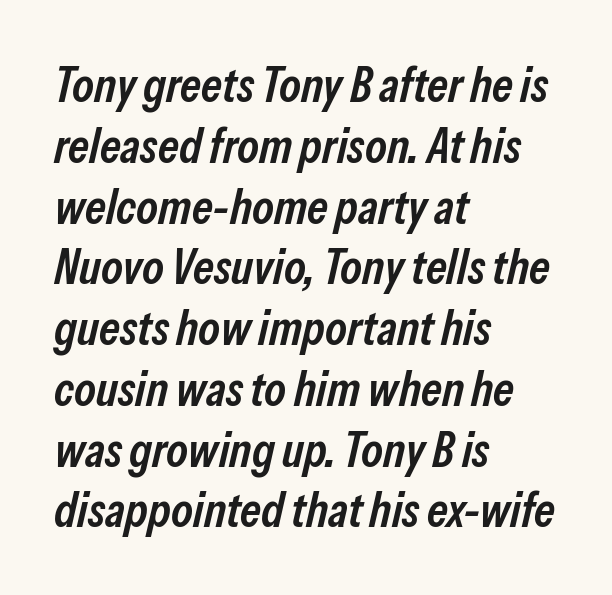
Any mark beneath the type? The region is blank. Style check: oblique. These lines are set flush left with a ragged right edge. In terms of weight, the rendering is demibold, just under bold. This sample has the flowing, uneven cadence of proportional lettering. There is no visible air inserted between adjacent glyphs.
